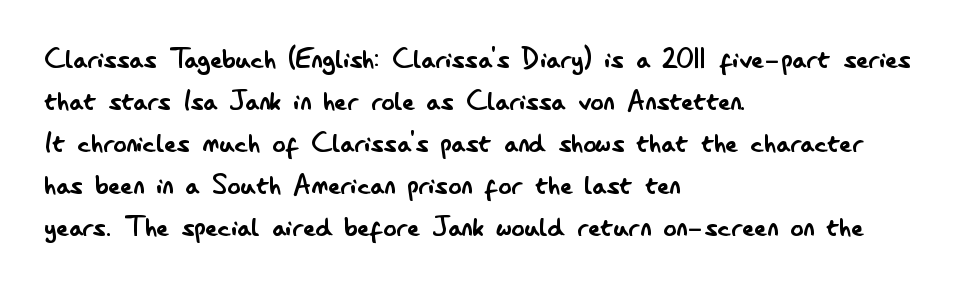
A typesetter would call this zero additional tracking. The font's upright variant was chosen for this text. Serifs: no, the terminals of the letterforms are clean. The typesetter chose a ragged-right arrangement here.
